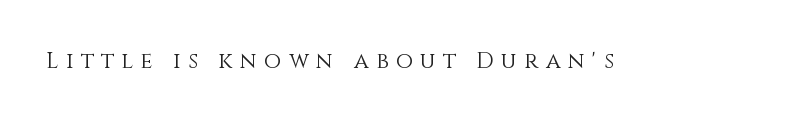
Q: Is the text bold? A: No.
Q: Is the text italic (slanted)? A: No, it is upright.
Q: Is the text underlined? A: No.
Q: Is the spacing between letters normal or unusually wide? A: Unusually wide.
